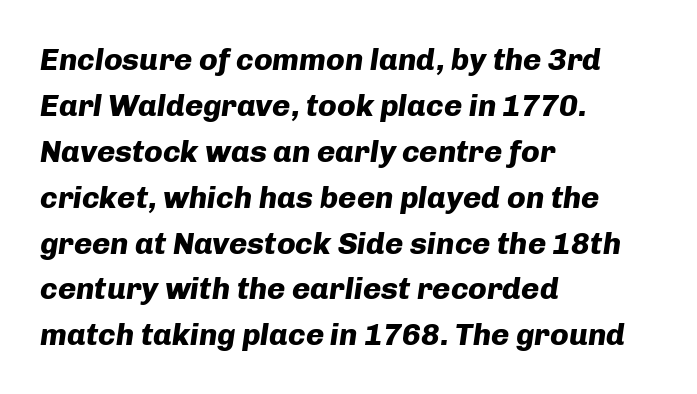
The image shows 31 px heavy type, italic (leaning right); set left-aligned, normal line spacing (1.48x), normal letter spacing, not underlined; low stroke contrast and a medium x-height.
